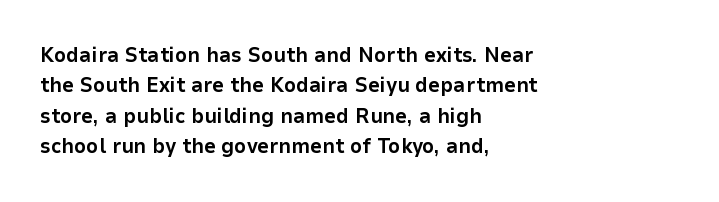
{"italic": "no", "bold": "yes", "underline": "no", "align": "left", "line_spacing": "normal", "line_spacing_ratio": 1.45, "letter_spacing": "normal", "letter_spacing_em": 0.0, "glyph_px": 21}
